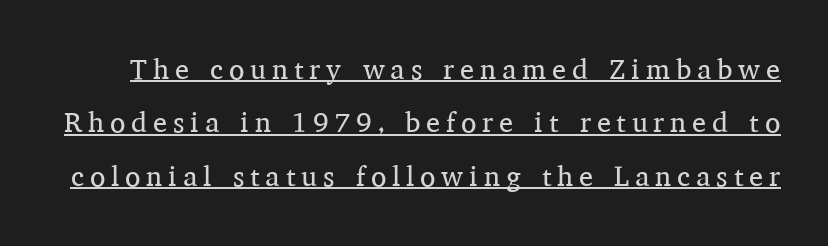
Is there much room between lines? Yes — plenty of vertical air separates them. Varying glyph widths throughout — classic text-font behaviour. These lines were composed using upright roman letters. The tracking jumps out immediately: characters are airy and widely separated. No extra ink here — the face is not bold.
